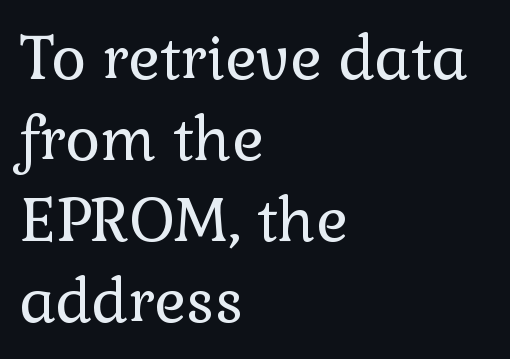
To sum up the face: it has serifs. The lines are quadded left. No word sits above an underline. The line texture is even and compact thanks to regular tracking. It's the straight-up-and-down kind of type.
